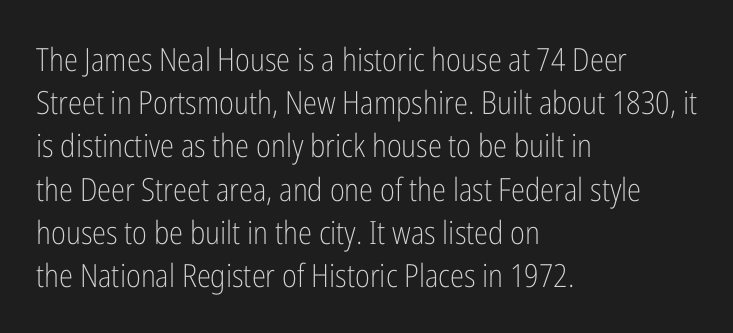
On a weight scale, this lands at 450 or below. Think of a printed novel: that variable character pitch is what you see here. A typesetter would call this zero additional tracking. Is there much room between lines? A standard amount, neither cramped nor airy. In terms of posture, this sample is upright.
